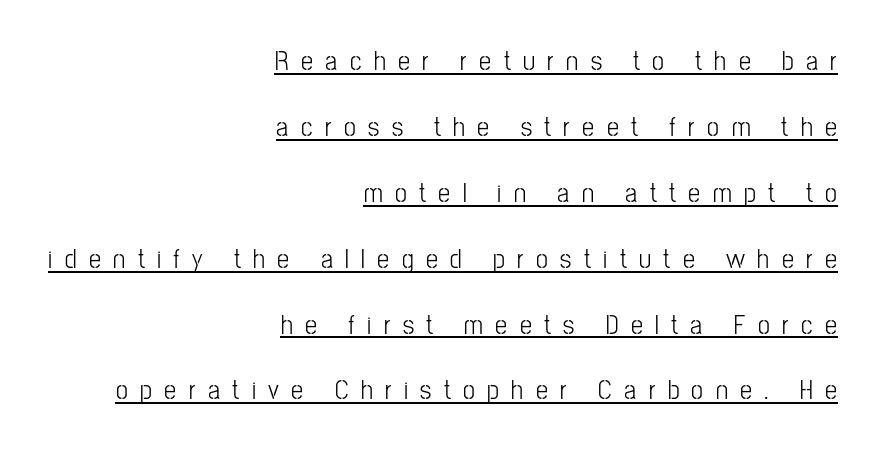
{"italic": "no", "bold": "no", "underline": "yes", "align": "right", "line_spacing": "loose", "line_spacing_ratio": 2.44, "letter_spacing": "wide", "letter_spacing_em": 0.46, "glyph_px": 27}
